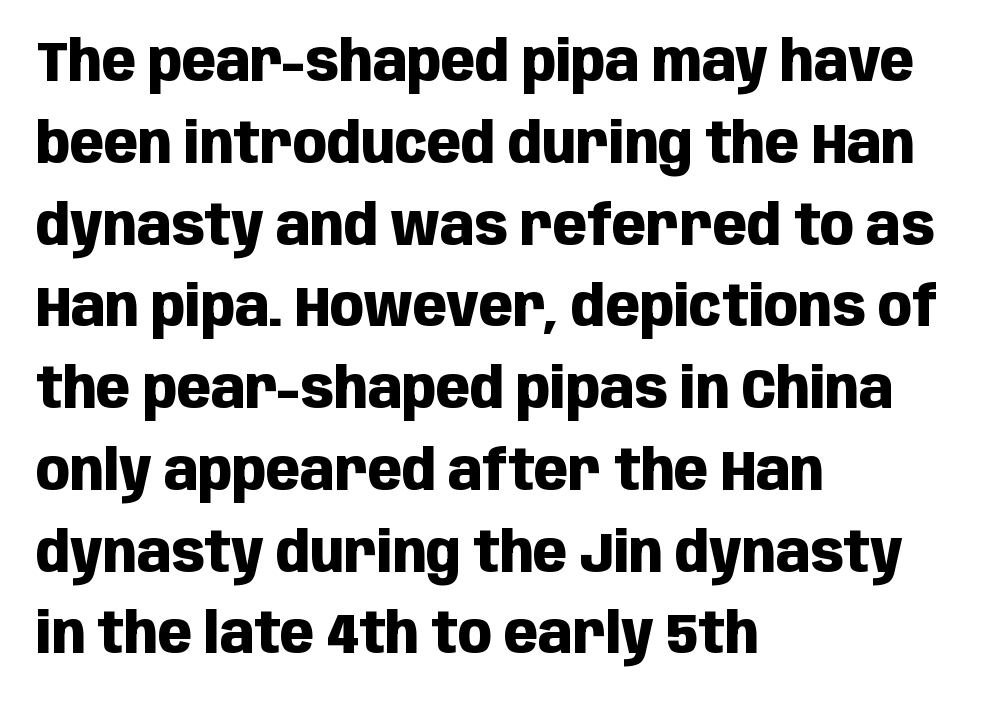
Q: Is the text bold? A: Yes.
Q: Is the text italic (slanted)? A: No, it is upright.
Q: Is the typeface a serif or a sans-serif typeface? A: Sans-serif.
Q: Is the text underlined? A: No.
Q: How is the paragraph aligned? A: Left-aligned.
Q: Is the spacing between letters normal or unusually wide? A: Normal.
Q: Is the spacing between lines tight, normal or loose? A: Normal.
Q: Width (condensed, normal, or wide)? A: Condensed.
Q: Stroke contrast? A: Low.
Q: x-height? A: Large.
Q: Monospaced? A: No.
